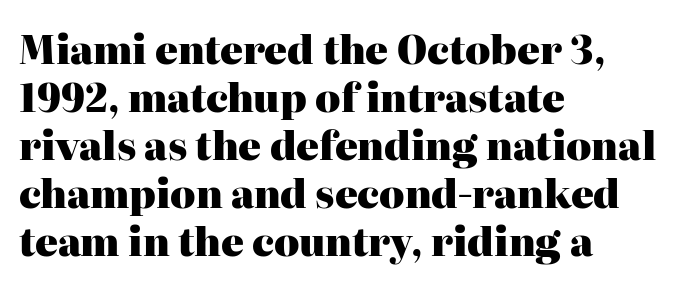
The image shows 38 px heavy serif type, upright; set left-aligned, normal line spacing (1.26x), normal letter spacing, not underlined; high stroke contrast and a medium x-height.
